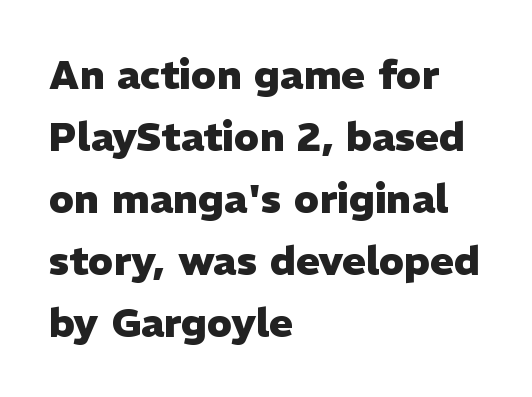
Compared with typical body copy, the letter spacing here is the same. Characters remain perfectly vertical along every line. If you drew a ruler down the left edge, every line would touch it. Underline: absent. Typographically, this falls in the sans-serif category. The passage shown is emphatically bold.
